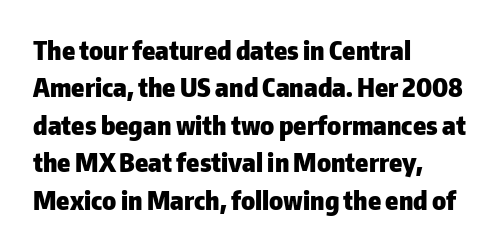
The image shows 26 px bold type, upright; set left-aligned, normal line spacing (1.44x), normal letter spacing, not underlined.
